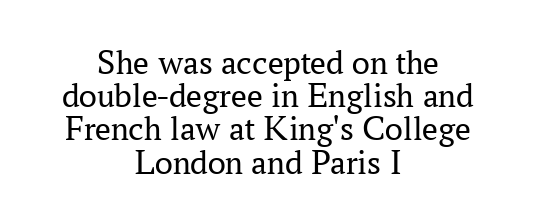
Q: Is the text bold? A: No.
Q: Is the text italic (slanted)? A: No, it is upright.
Q: Is the typeface a serif or a sans-serif typeface? A: Serif.
Q: Is the text underlined? A: No.
Q: How is the paragraph aligned? A: Centered.
Q: Is the spacing between letters normal or unusually wide? A: Normal.
Q: Is the spacing between lines tight, normal or loose? A: Tight.
Q: Width (condensed, normal, or wide)? A: Normal.
Q: Stroke contrast? A: Medium.
Q: x-height? A: Medium.
Q: Monospaced? A: No.
